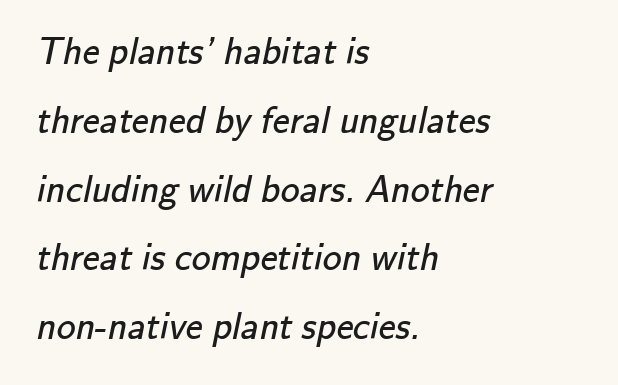
Q: Is the text bold? A: No.
Q: Is the typeface a serif or a sans-serif typeface? A: Sans-serif.
Q: Is the text underlined? A: No.
Q: How is the paragraph aligned? A: Left-aligned.
Q: Is the spacing between letters normal or unusually wide? A: Normal.
Q: Width (condensed, normal, or wide)? A: Normal.
Q: Stroke contrast? A: Low.
Q: x-height? A: Small.
Q: Monospaced? A: No.
